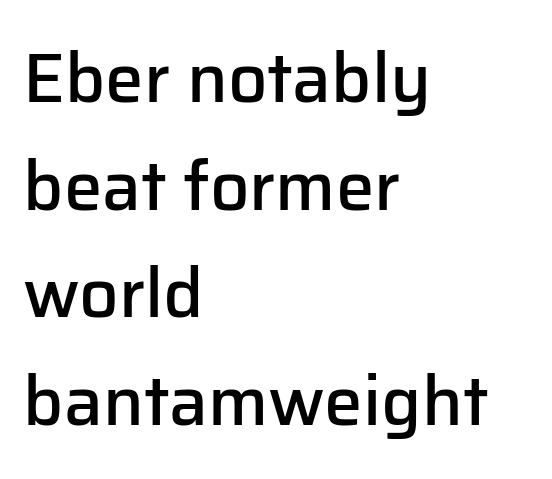
{"serif": "no", "italic": "no", "bold": "semi", "weight": "semibold", "width": "normal", "stroke_contrast": "low", "x_height": "medium", "monospaced": "no", "underline": "no", "align": "left", "line_spacing": "normal", "line_spacing_ratio": 1.56, "letter_spacing": "normal", "letter_spacing_em": 0.0, "glyph_px": 69}
